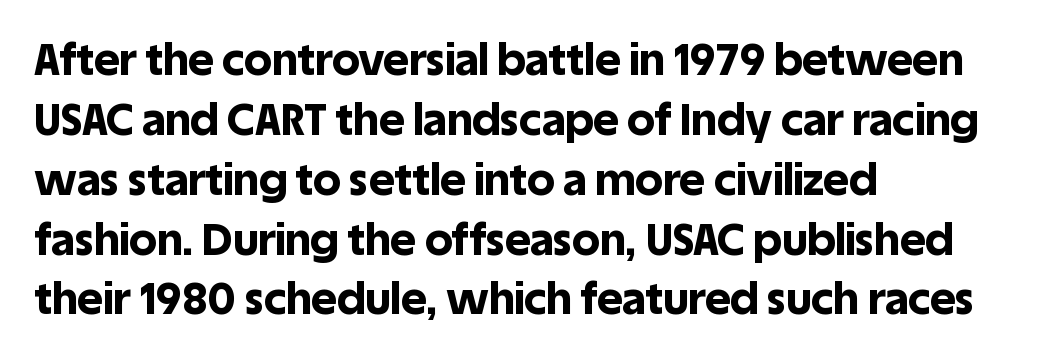
The rendering uses natural spacing where letterforms have individual widths. The strip under each line holds only bare page. Casual observation: everything's shoved over to the left. This is sans-serif lettering, the kind often seen on screens and signage. Each word holds together tightly as a unit, with standard inter-letter gaps. Does the leading feel generous? No, just average.
